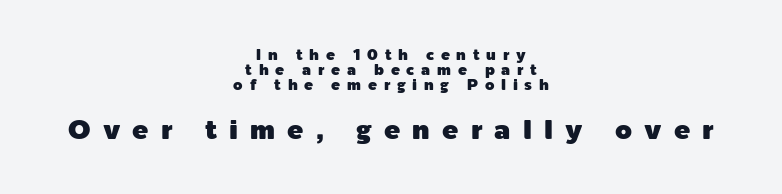
{"italic": "no", "underline": "no", "align": "center", "line_spacing": "tight", "line_spacing_ratio": 1.0, "letter_spacing": "wide", "letter_spacing_em": 0.45, "larger_block": "second", "size_ratio": 1.8, "glyph_px": 27}
